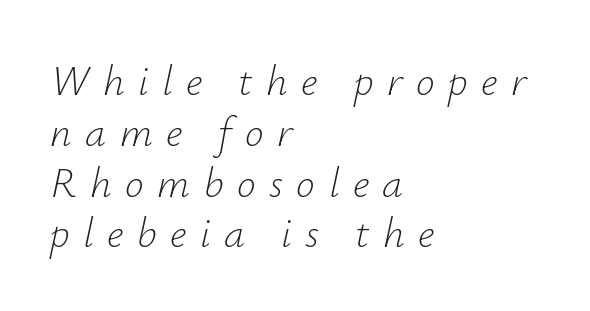
The image shows 42 px light type, italic (leaning right); set left-aligned, line spacing 1.21x, unusually wide letter spacing (+0.32 em), not underlined; low stroke contrast and a small x-height.
